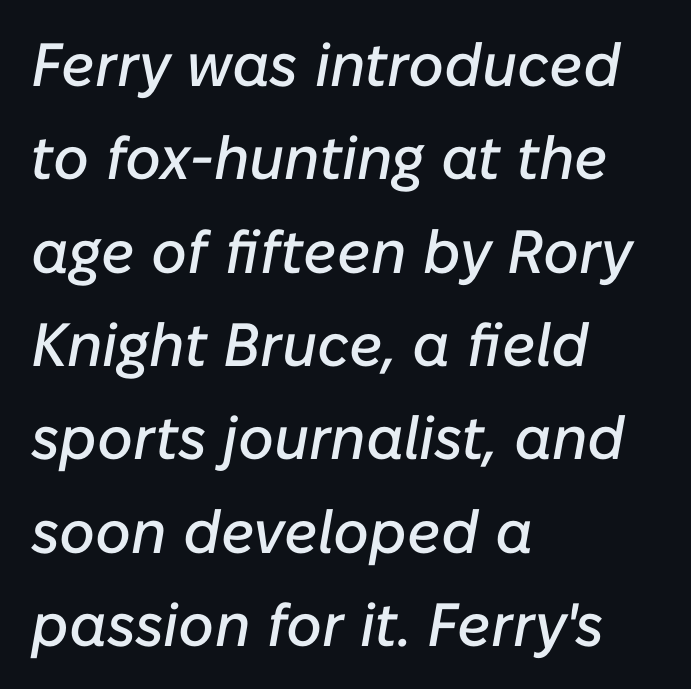
Unmarked baselines from the first word to the last. This sample has the flowing, uneven cadence of proportional lettering. Regarding leading, the lines here are spaced in the standard way. Is the type slanted? Yes — the strokes lean at a clear angle. Visually the block forms a straight wall on the left and a jagged coastline on the right. Observe the ordinary spacing: letters are neighbours, not strangers.
